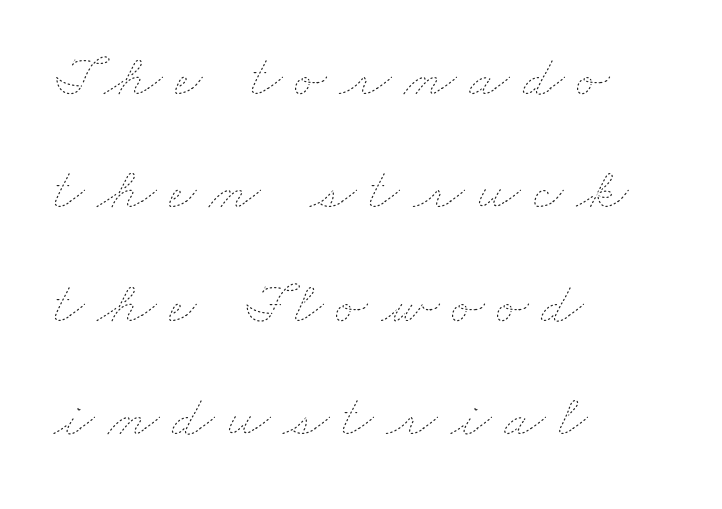
{"bold": "no", "weight": "thin", "width": "wide", "stroke_contrast": "low", "x_height": "small", "monospaced": "no", "underline": "no", "align": "left", "line_spacing_ratio": 1.89, "letter_spacing": "wide", "letter_spacing_em": 0.21, "glyph_px": 60}
